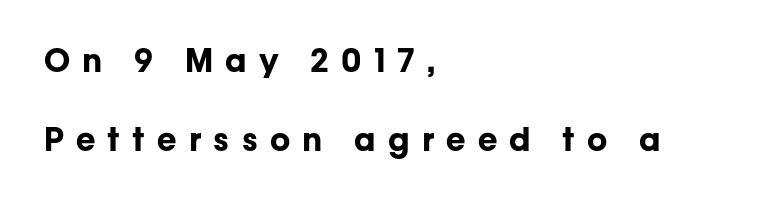
The image shows 32 px bold sans-serif type, upright; set left-aligned, loose line spacing (2.46x), unusually wide letter spacing (+0.38 em), not underlined; low stroke contrast and a medium x-height.
